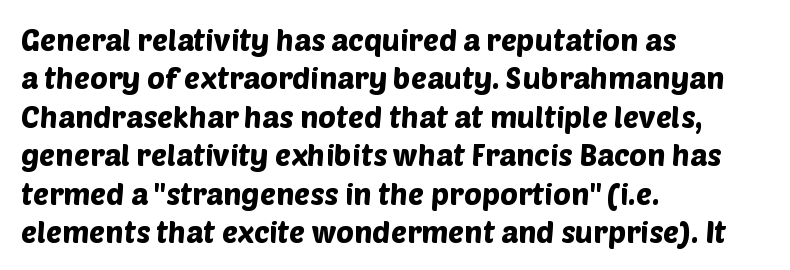
Nope, no serifs anywhere on these letters. Horizontally, the lines are justified to the leading edge only. The rows are spaced the way most documents space them. Inter-character spacing is left at the font's built-in metrics. Spacing verdict: proportional, widths tailored to each character.
